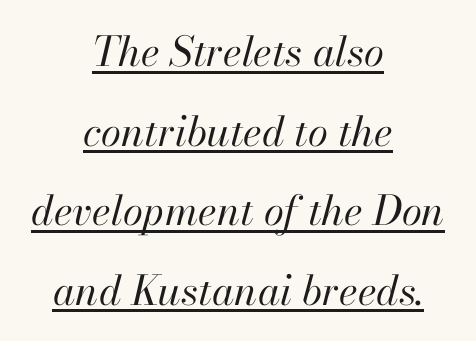
Line spacing here is loose. The face used here appears with an underline applied. No extra tracking has been applied to these lines. A light-to-regular cut is what we see here. Looks like regular typesetting: each glyph gets only the width it needs. It's the slanting kind of type.
